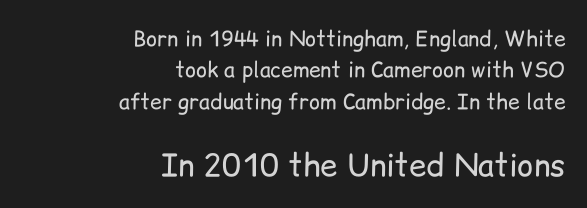
Q: Is the text bold? A: No.
Q: Is the text italic (slanted)? A: No, it is upright.
Q: Is the typeface a serif or a sans-serif typeface? A: Sans-serif.
Q: Is the text underlined? A: No.
Q: How is the paragraph aligned? A: Right-aligned.
Q: Is the spacing between letters normal or unusually wide? A: Normal.
Q: Is the spacing between lines tight, normal or loose? A: Normal.
Q: Which block of text is set in a larger size, the first (top) or the second (bottom)? A: The second (bottom) one.
Q: Width (condensed, normal, or wide)? A: Normal.
Q: Stroke contrast? A: Low.
Q: x-height? A: Medium.
Q: Monospaced? A: No.
